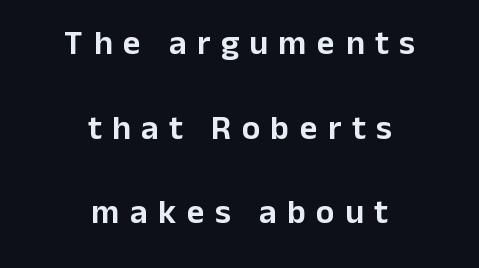
The image shows 34 px sans-serif type, upright; set centered, loose line spacing (2.49x), unusually wide letter spacing (+0.31 em), not underlined; low stroke contrast and a medium x-height.
